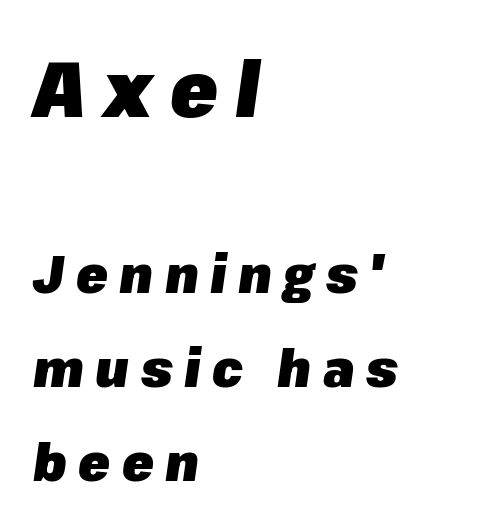
Q: Is the text bold? A: Yes.
Q: Is the text italic (slanted)? A: Yes, it leans right by about 8 degrees.
Q: Is the text underlined? A: No.
Q: How is the paragraph aligned? A: Left-aligned.
Q: Is the spacing between letters normal or unusually wide? A: Unusually wide.
Q: Which block of text is set in a larger size, the first (top) or the second (bottom)? A: The first (top) one.
Q: Width (condensed, normal, or wide)? A: Normal.
Q: Stroke contrast? A: Low.
Q: x-height? A: Medium.
Q: Monospaced? A: No.
